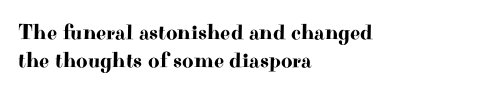
{"italic": "no", "underline": "no", "align": "left", "line_spacing": "normal", "line_spacing_ratio": 1.27, "letter_spacing": "normal", "letter_spacing_em": 0.0, "glyph_px": 22}
